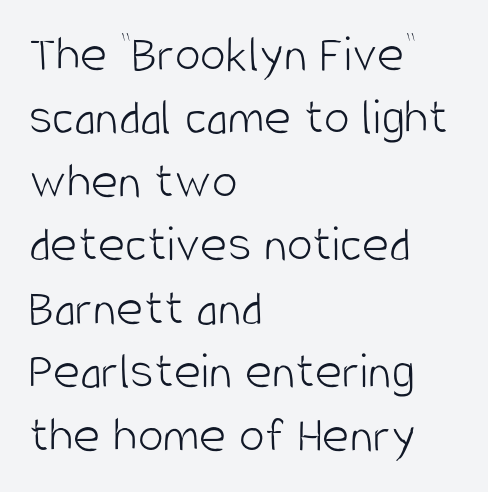
Q: Is the text bold? A: No.
Q: Is the text italic (slanted)? A: No, it is upright.
Q: Is the typeface a serif or a sans-serif typeface? A: Sans-serif.
Q: Is the text underlined? A: No.
Q: How is the paragraph aligned? A: Left-aligned.
Q: Is the spacing between letters normal or unusually wide? A: Normal.
Q: Width (condensed, normal, or wide)? A: Condensed.
Q: Stroke contrast? A: Low.
Q: x-height? A: Large.
Q: Monospaced? A: No.
